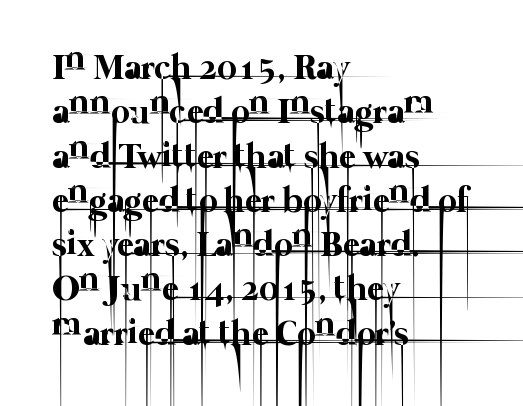
Q: Is the text bold? A: No.
Q: Is the text underlined? A: No.
Q: How is the paragraph aligned? A: Left-aligned.
Q: Is the spacing between letters normal or unusually wide? A: Normal.
Q: Width (condensed, normal, or wide)? A: Normal.
Q: Stroke contrast? A: Low.
Q: x-height? A: Medium.
Q: Monospaced? A: No.
